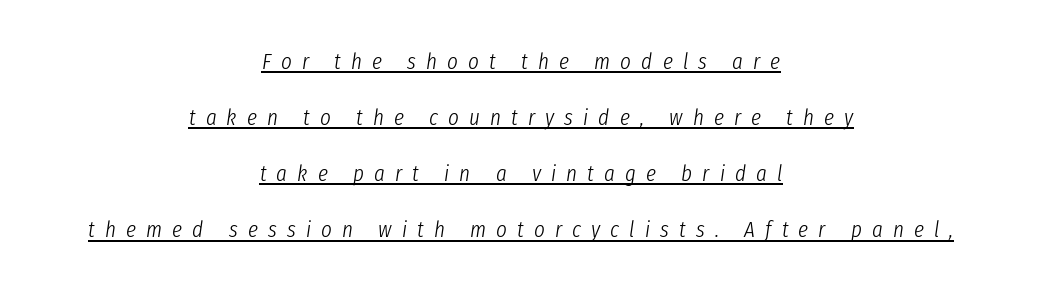
{"italic": "yes", "lean": "right", "slant_degrees": 8, "bold": "no", "underline": "yes", "align": "center", "line_spacing": "loose", "line_spacing_ratio": 2.44, "letter_spacing": "wide", "letter_spacing_em": 0.44, "glyph_px": 23}
